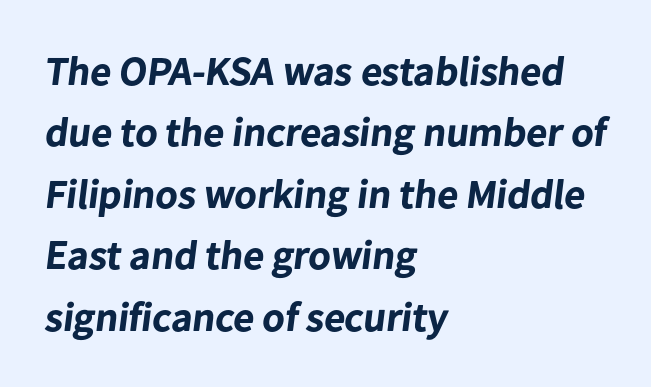
{"serif": "no", "bold": "yes", "weight": "bold", "width": "normal", "stroke_contrast": "low", "x_height": "medium", "monospaced": "no", "underline": "no", "align": "left", "line_spacing": "normal", "line_spacing_ratio": 1.5, "letter_spacing": "normal", "letter_spacing_em": 0.0, "glyph_px": 41}
